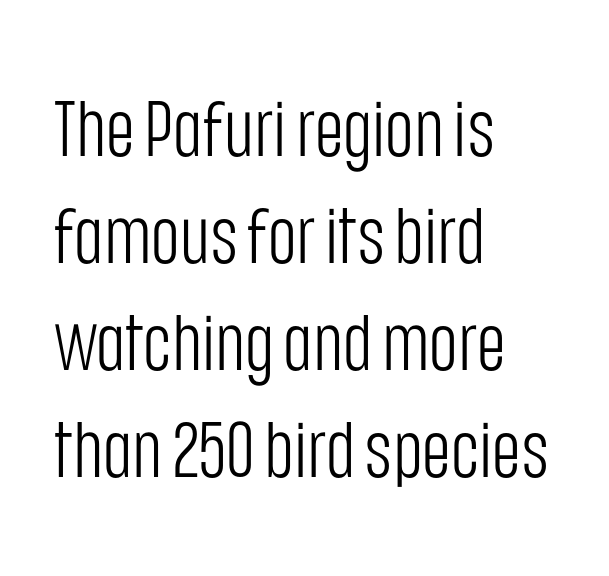
Q: Is the text bold? A: No.
Q: Is the text italic (slanted)? A: No, it is upright.
Q: Is the typeface a serif or a sans-serif typeface? A: Sans-serif.
Q: Is the text underlined? A: No.
Q: How is the paragraph aligned? A: Left-aligned.
Q: Is the spacing between letters normal or unusually wide? A: Normal.
Q: Is the spacing between lines tight, normal or loose? A: Normal.
Q: Width (condensed, normal, or wide)? A: Condensed.
Q: Stroke contrast? A: Low.
Q: x-height? A: Large.
Q: Monospaced? A: No.
